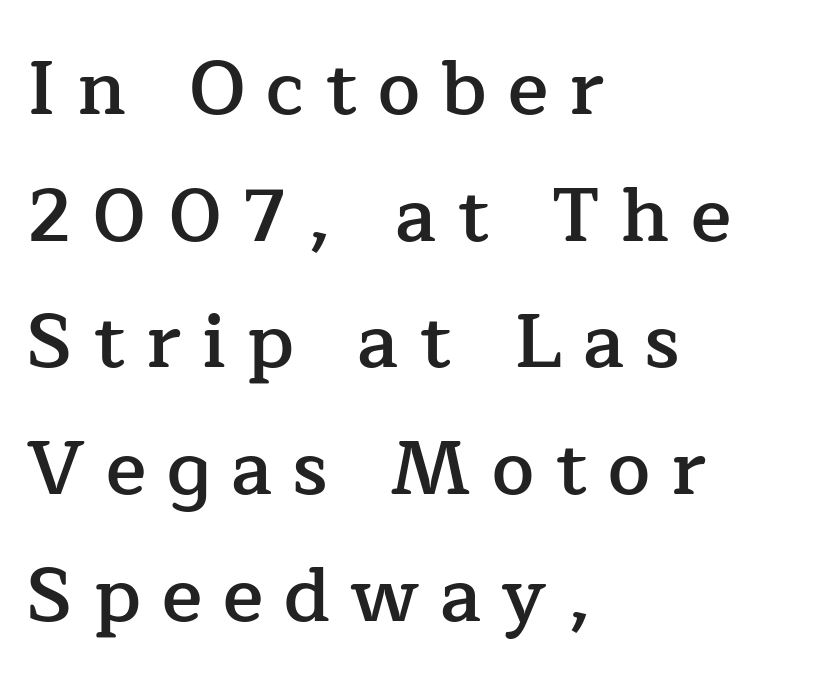
{"serif": "yes", "italic": "no", "bold": "semi", "weight": "semibold", "width": "normal", "stroke_contrast": "low", "x_height": "medium", "monospaced": "no", "underline": "no", "align": "left", "line_spacing": "normal", "line_spacing_ratio": 1.69, "letter_spacing": "wide", "letter_spacing_em": 0.28, "glyph_px": 75}
